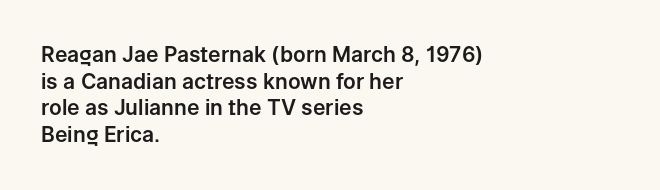
Q: Is the text italic (slanted)? A: No, it is upright.
Q: Is the text underlined? A: No.
Q: How is the paragraph aligned? A: Left-aligned.
Q: Is the spacing between letters normal or unusually wide? A: Normal.
Q: Is the spacing between lines tight, normal or loose? A: Normal.
